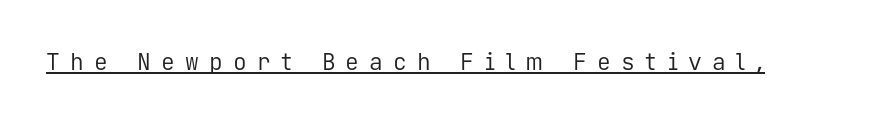
Heft: none added — not bold. Underline: present. Observe the wide spacing: letters keep a clear distance from each other. The type sits square on the baseline with zero lean.
